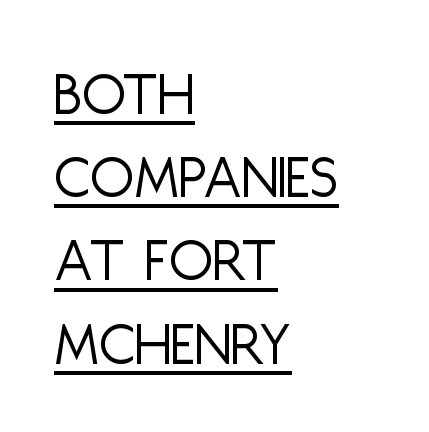
The image shows 64 px light, condensed sans-serif type, upright; set left-aligned, normal line spacing (1.3x), normal letter spacing, underlined; low stroke contrast and a large x-height.
